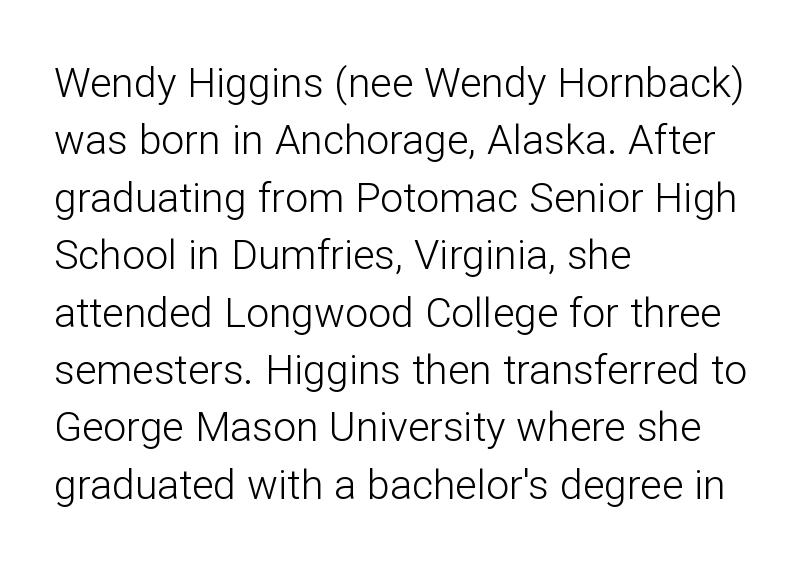
The letterforms sit at book weight or below. Inter-character spacing is left at the font's built-in metrics. This is the regular roman posture of the typeface. This is sans-serif lettering, the kind often seen on screens and signage. Descenders are the only things crossing below the line.
